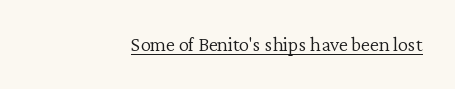
Q: Is the text bold? A: No.
Q: Is the text italic (slanted)? A: No, it is upright.
Q: Is the text underlined? A: Yes.
Q: How is the paragraph aligned? A: Right-aligned.
Q: Is the spacing between letters normal or unusually wide? A: Normal.
